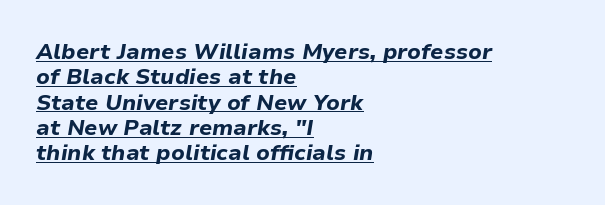
{"italic": "yes", "lean": "right", "slant_degrees": 9, "bold": "yes", "underline": "yes", "align": "left", "line_spacing": "tight", "line_spacing_ratio": 1.15, "letter_spacing": "normal", "letter_spacing_em": 0.0, "glyph_px": 22}
